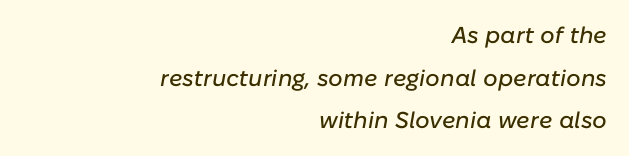
The image shows 23 px text type, italic (leaning right); set right-aligned, line spacing 1.85x, normal letter spacing, not underlined.
